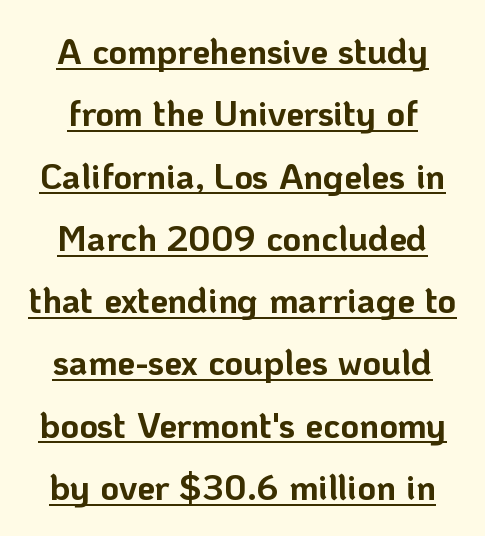
The image shows 36 px bold sans-serif type, upright; set line spacing 1.73x, normal letter spacing, underlined; low stroke contrast and a medium x-height.
